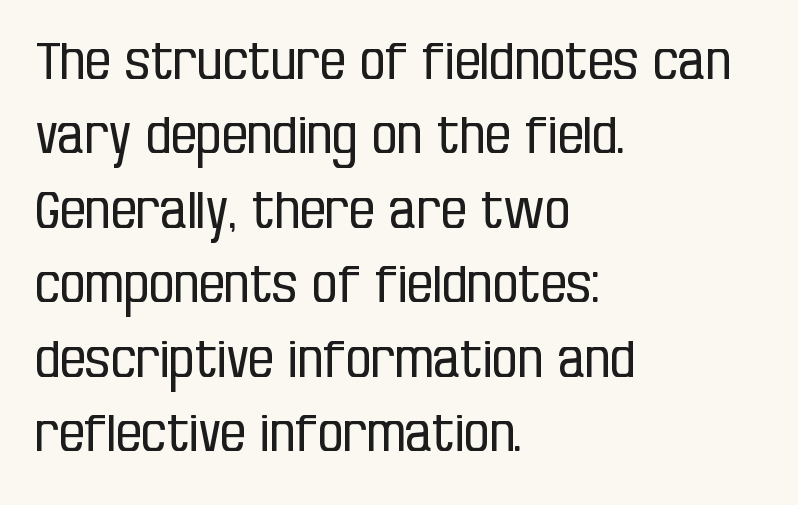
{"serif": "no", "italic": "no", "bold": "no", "weight": "regular", "width": "condensed", "stroke_contrast": "low", "x_height": "large", "monospaced": "no", "underline": "no", "align": "left", "line_spacing": "normal", "line_spacing_ratio": 1.46, "letter_spacing": "normal", "letter_spacing_em": 0.0, "glyph_px": 51}
